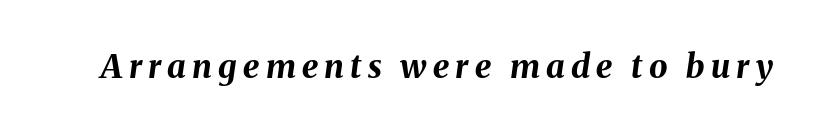
A full-strength bold gives these letters their thick strokes. Think of a printed novel: that variable character pitch is what you see here. Decoration check: the copy has no underline. Tall strokes in this sample are angled rather than plumb.
